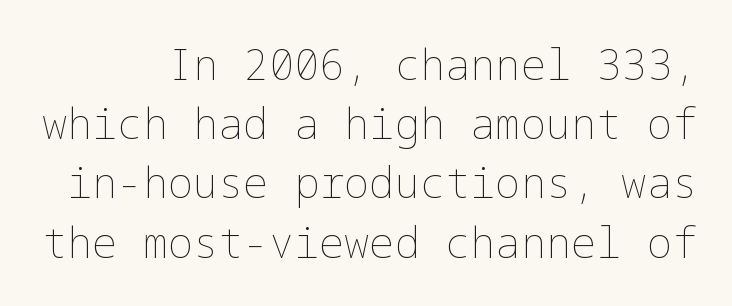
The image shows 42 px thin type, upright; set normal line spacing (1.41x), normal letter spacing, not underlined; low stroke contrast and a medium x-height.
